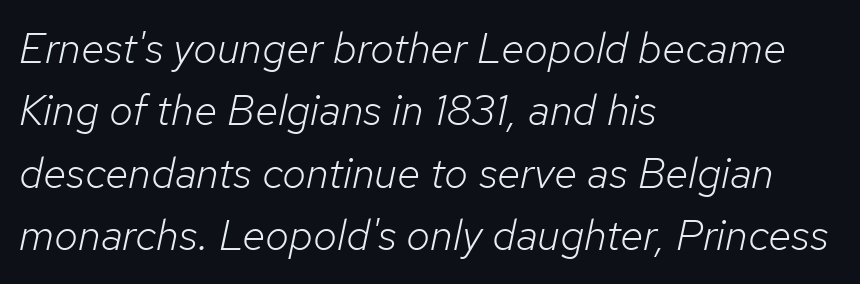
Q: Is the text bold? A: No.
Q: Is the text italic (slanted)? A: Yes, it leans right by about 12 degrees.
Q: Is the text underlined? A: No.
Q: How is the paragraph aligned? A: Left-aligned.
Q: Is the spacing between letters normal or unusually wide? A: Normal.
Q: Is the spacing between lines tight, normal or loose? A: Normal.
Q: Width (condensed, normal, or wide)? A: Normal.
Q: Stroke contrast? A: Low.
Q: x-height? A: Medium.
Q: Monospaced? A: No.
